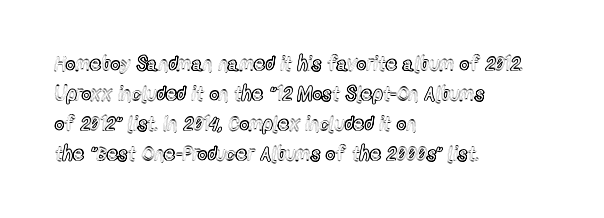
The passage shown has conventional tracking throughout. Is there much room between lines? A standard amount, neither cramped nor airy. Plain, unruled lines of type. Typeset ragged right — the left edge is the straight one.
